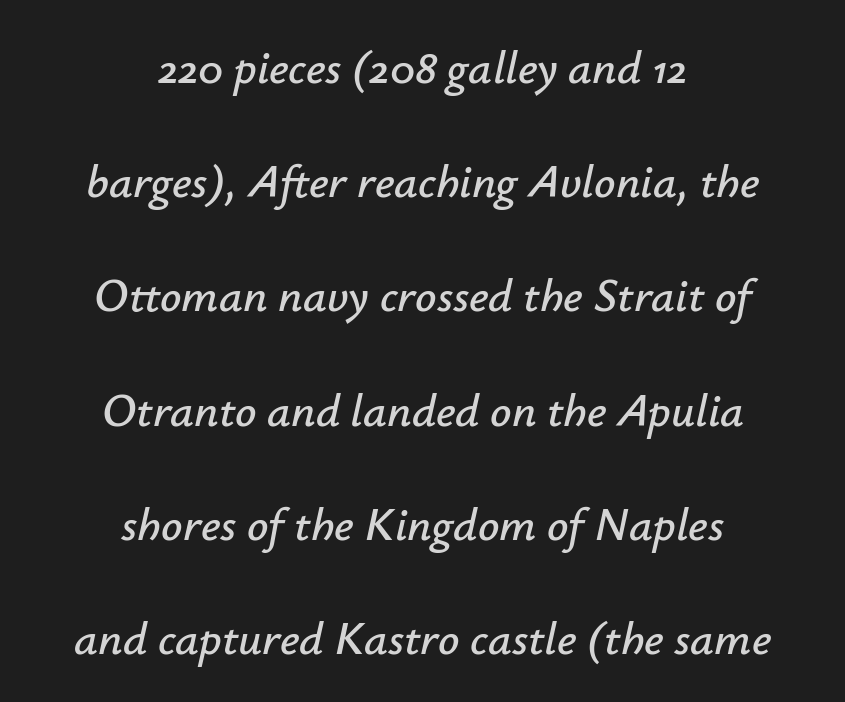
{"italic": "yes", "lean": "right", "slant_degrees": 12, "width": "normal", "stroke_contrast": "low", "x_height": "small", "monospaced": "no", "underline": "no", "align": "center", "line_spacing": "loose", "line_spacing_ratio": 2.43, "letter_spacing": "normal", "letter_spacing_em": 0.0, "glyph_px": 47}
